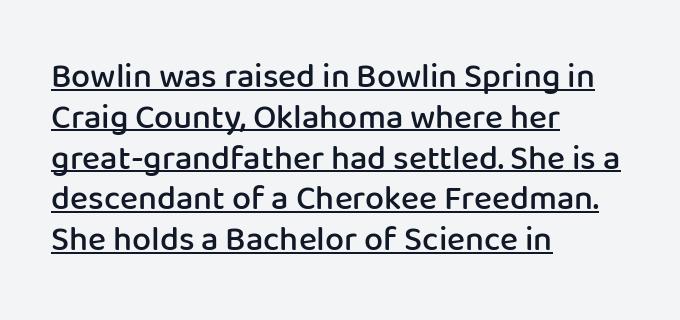
Q: Is the text bold? A: Semi-bold.
Q: Is the text italic (slanted)? A: No, it is upright.
Q: Is the typeface a serif or a sans-serif typeface? A: Sans-serif.
Q: Is the text underlined? A: Yes.
Q: How is the paragraph aligned? A: Left-aligned.
Q: Is the spacing between letters normal or unusually wide? A: Normal.
Q: Width (condensed, normal, or wide)? A: Normal.
Q: Stroke contrast? A: Low.
Q: x-height? A: Medium.
Q: Monospaced? A: No.
